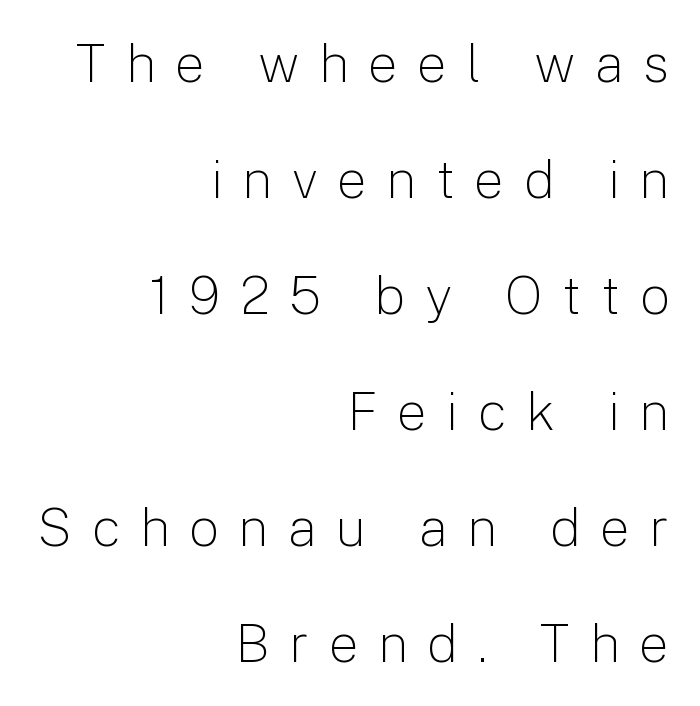
{"serif": "no", "italic": "no", "bold": "no", "weight": "light", "width": "normal", "stroke_contrast": "low", "x_height": "medium", "monospaced": "no", "underline": "no", "align": "right", "line_spacing": "loose", "line_spacing_ratio": 2.19, "letter_spacing": "wide", "letter_spacing_em": 0.37, "glyph_px": 53}
